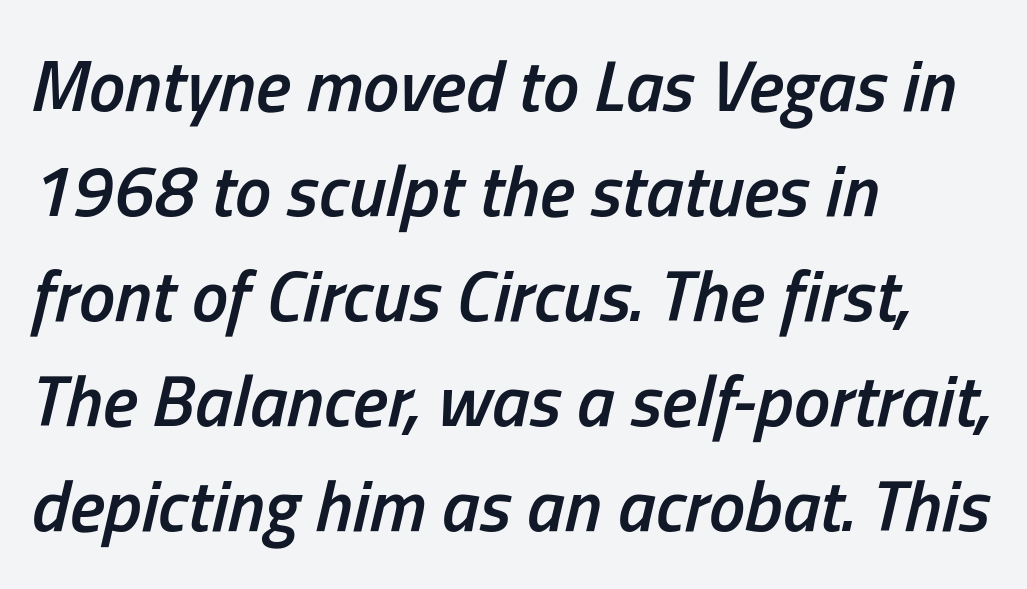
Spacing verdict: proportional, widths tailored to each character. Every row of glyphs begins at an identical x-position on the left. The lines sit at an ordinary, default distance from one another. The letterforms sit shoulder to shoulder at normal distance.
